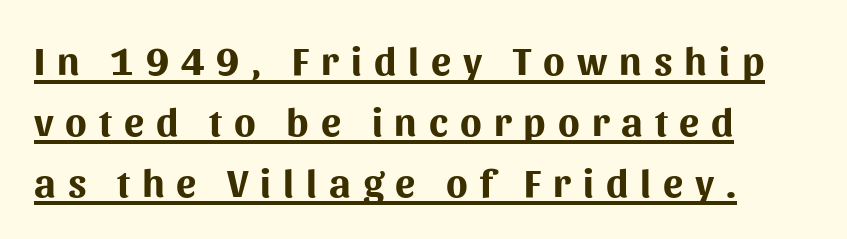
The image shows 40 px bold sans-serif type, upright; set left-aligned, normal line spacing (1.52x), unusually wide letter spacing (+0.3 em), underlined; medium stroke contrast and a medium x-height.
